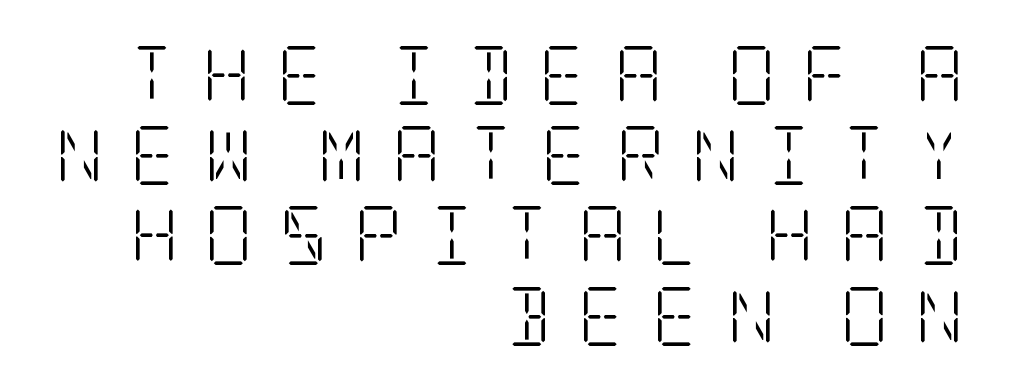
Q: Is the text bold? A: No.
Q: Is the text italic (slanted)? A: No, it is upright.
Q: Is the typeface a serif or a sans-serif typeface? A: Serif.
Q: Is the text underlined? A: No.
Q: How is the paragraph aligned? A: Right-aligned.
Q: Is the spacing between letters normal or unusually wide? A: Unusually wide.
Q: Is the spacing between lines tight, normal or loose? A: Normal.
Q: Width (condensed, normal, or wide)? A: Condensed.
Q: Stroke contrast? A: Low.
Q: x-height? A: Large.
